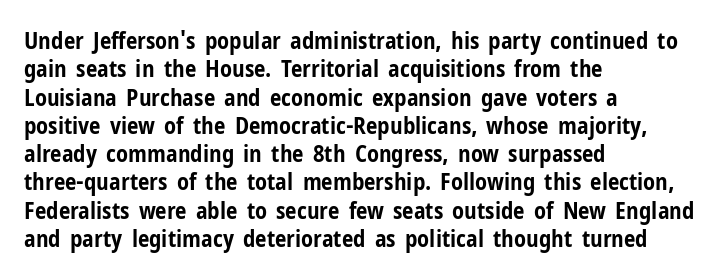
Plain, unruled lines of type. Heft: maximum for text — a bold. The tracking reads as untouched default to a designer's eye. Nope, not italic — everything's standing straight.
